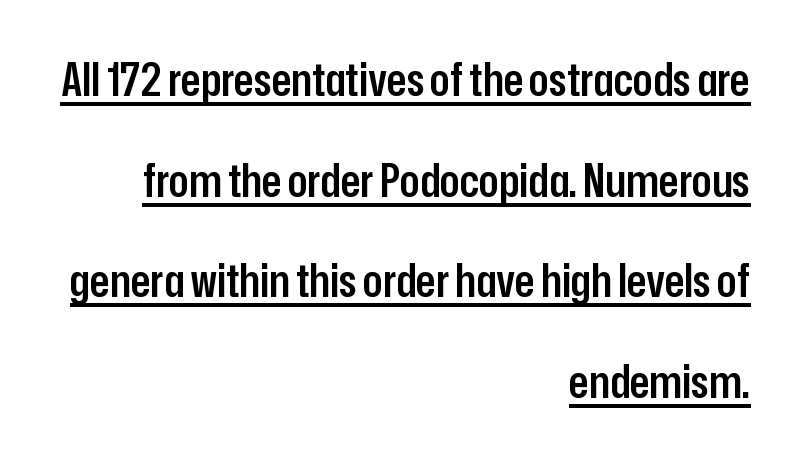
{"serif": "no", "italic": "no", "bold": "semi", "weight": "semibold", "width": "condensed", "stroke_contrast": "low", "x_height": "medium", "monospaced": "no", "underline": "yes", "align": "right", "line_spacing": "loose", "line_spacing_ratio": 2.19, "letter_spacing": "normal", "letter_spacing_em": 0.0, "glyph_px": 46}
